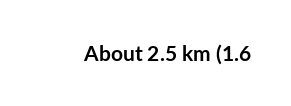
The letterforms sit shoulder to shoulder at normal distance. These lines were composed using upright roman letters. Check the space under the baseline: it is left empty. The sample has been set heavy, in full bold.
